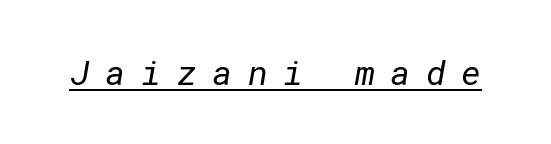
The type family on display is of the sans-serif kind. The sample's only ornament is a line tracing under the words. The typesetting does not lean heavy: it is not bold. The tracking reads as deliberately expanded to a designer's eye.
